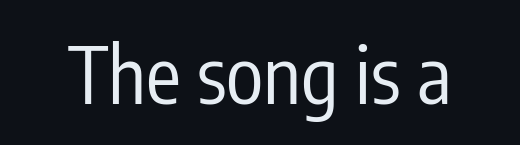
Letter spacing: default. Ascenders rise straight up at ninety degrees. Character widths vary here, with narrow letters taking less room than wide ones. The typeface has the unassuming heft of standard copy or less. The font family rendered here belongs to the sans-serif group.
